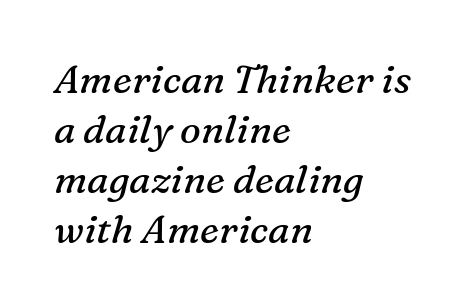
Emphasis-style slanted type is in use. The rendering keeps characters at their native spacing. Unmarked baselines from the first word to the last. The letters look calm and open, with moderate or lighter stems. You could not count columns in this text — the font is proportionally spaced. The type family on display is of the serif kind.
